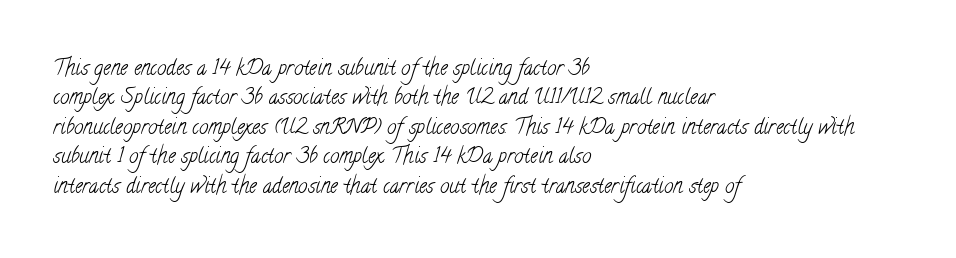
Q: Is the text bold? A: No.
Q: Is the text underlined? A: No.
Q: How is the paragraph aligned? A: Left-aligned.
Q: Is the spacing between letters normal or unusually wide? A: Normal.
Q: Is the spacing between lines tight, normal or loose? A: Normal.
